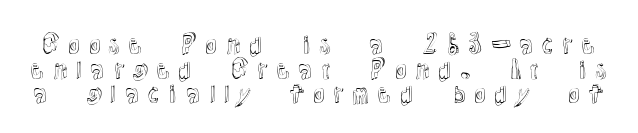
The image shows 25 px text type, upright; set tight line spacing (0.99x), unusually wide letter spacing (+0.21 em), not underlined.
